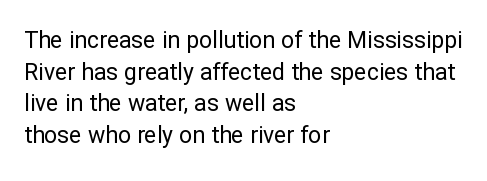
Q: Is the text bold? A: No.
Q: Is the text italic (slanted)? A: No, it is upright.
Q: Is the text underlined? A: No.
Q: How is the paragraph aligned? A: Left-aligned.
Q: Is the spacing between letters normal or unusually wide? A: Normal.
Q: Is the spacing between lines tight, normal or loose? A: Normal.
